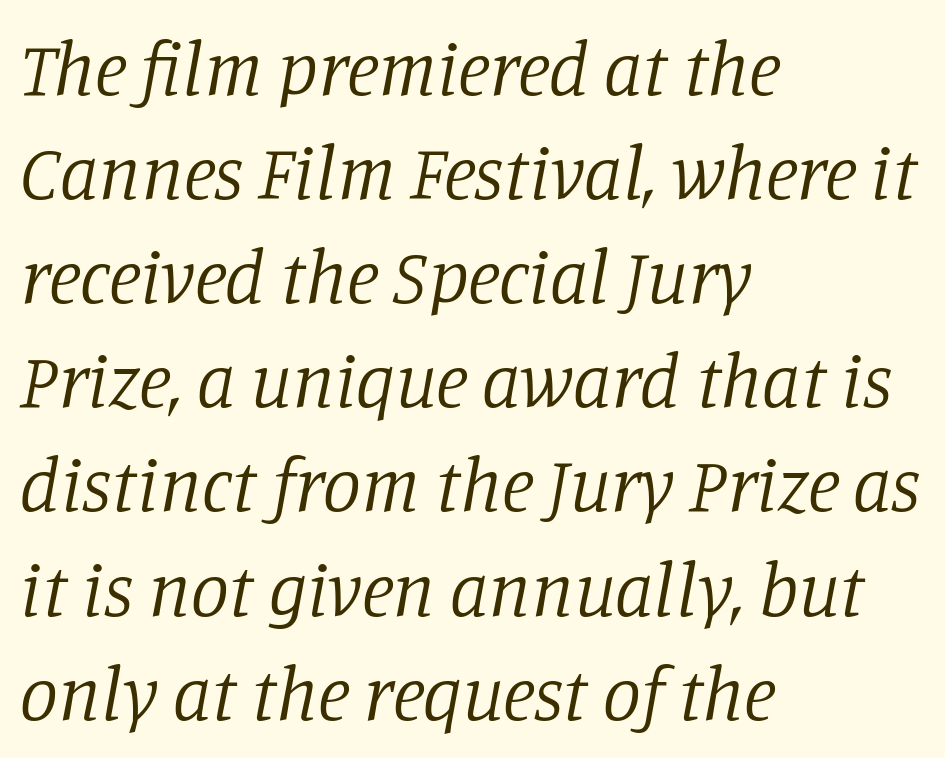
Q: Is the text bold? A: No.
Q: Is the text italic (slanted)? A: Yes, it leans right by about 11 degrees.
Q: Is the typeface a serif or a sans-serif typeface? A: Serif.
Q: Is the text underlined? A: No.
Q: How is the paragraph aligned? A: Left-aligned.
Q: Is the spacing between letters normal or unusually wide? A: Normal.
Q: Is the spacing between lines tight, normal or loose? A: Normal.
Q: Width (condensed, normal, or wide)? A: Normal.
Q: Stroke contrast? A: Low.
Q: x-height? A: Large.
Q: Monospaced? A: No.
